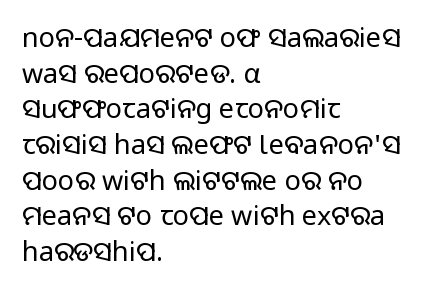
Q: Is the text bold? A: No.
Q: Is the text italic (slanted)? A: No, it is upright.
Q: Is the text underlined? A: No.
Q: How is the paragraph aligned? A: Left-aligned.
Q: Is the spacing between letters normal or unusually wide? A: Normal.
Q: Is the spacing between lines tight, normal or loose? A: Normal.
